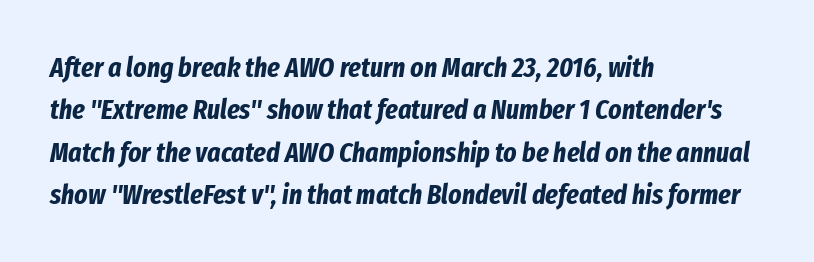
{"italic": "yes", "lean": "right", "slant_degrees": 8, "bold": "yes", "weight": "bold", "width": "condensed", "stroke_contrast": "low", "x_height": "medium", "monospaced": "no", "underline": "no", "align": "left", "line_spacing": "normal", "line_spacing_ratio": 1.51, "letter_spacing": "normal", "letter_spacing_em": 0.0, "glyph_px": 28}
